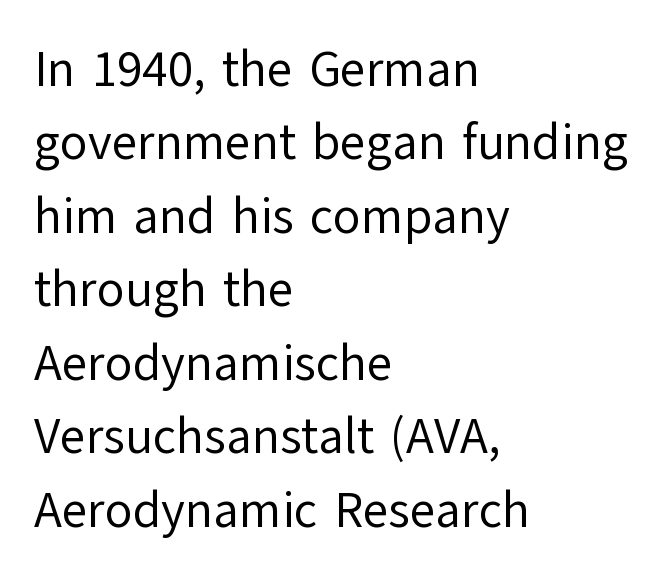
The image shows 50 px regular-weight sans-serif type, upright; set left-aligned, normal line spacing (1.47x), normal letter spacing, not underlined; low stroke contrast and a medium x-height.
